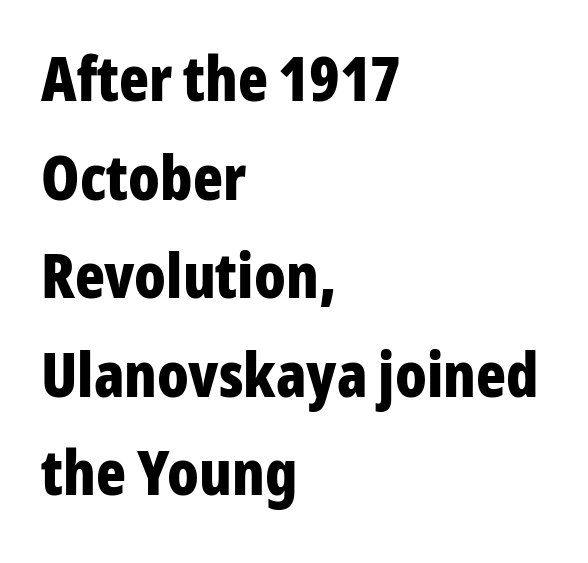
The image shows 62 px bold, condensed sans-serif type, upright; set left-aligned, normal line spacing (1.59x), normal letter spacing, not underlined; low stroke contrast and a medium x-height.
